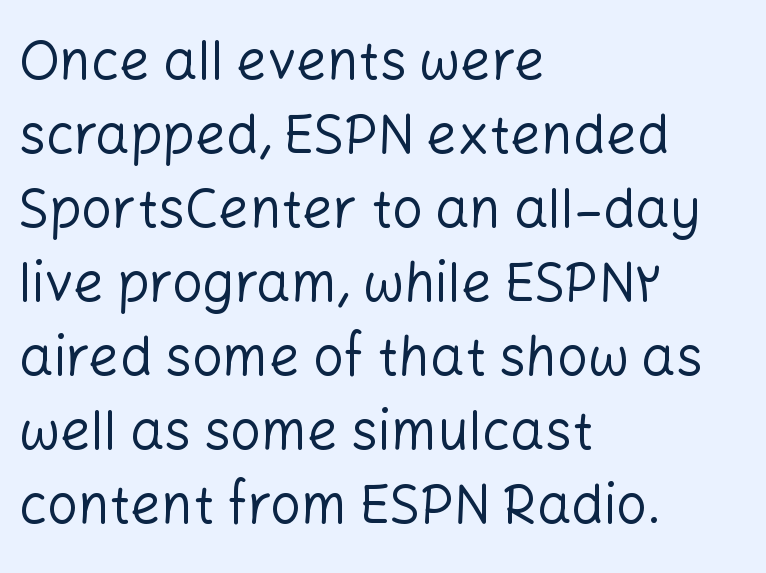
{"serif": "no", "italic": "no", "bold": "no", "weight": "regular", "width": "normal", "stroke_contrast": "low", "x_height": "medium", "monospaced": "no", "underline": "no", "align": "left", "line_spacing": "normal", "line_spacing_ratio": 1.37, "letter_spacing": "normal", "letter_spacing_em": 0.0, "glyph_px": 54}
